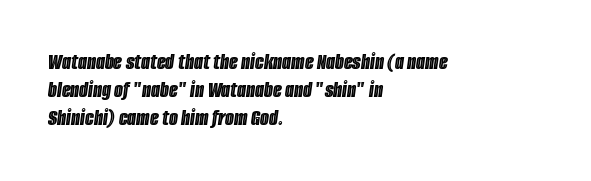
The image shows 23 px text type, italic (leaning right); set left-aligned, line spacing 1.22x, normal letter spacing, not underlined.
